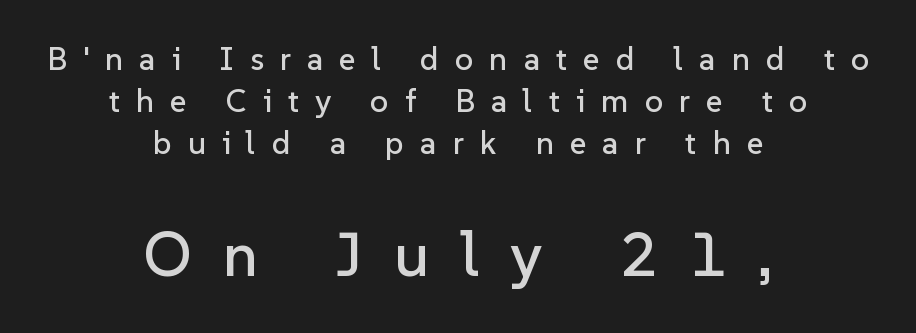
Every character sits straight up, as roman type does. Varying glyph widths throughout — classic text-font behaviour. Caption: expanded tracking, letters set apart. A clean baseline with only descenders dipping below it.
